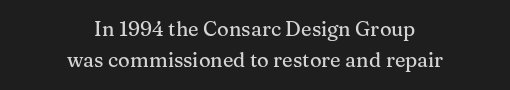
{"italic": "no", "underline": "no", "align": "center", "line_spacing": "normal", "line_spacing_ratio": 1.56, "letter_spacing": "normal", "letter_spacing_em": 0.0, "glyph_px": 20}
